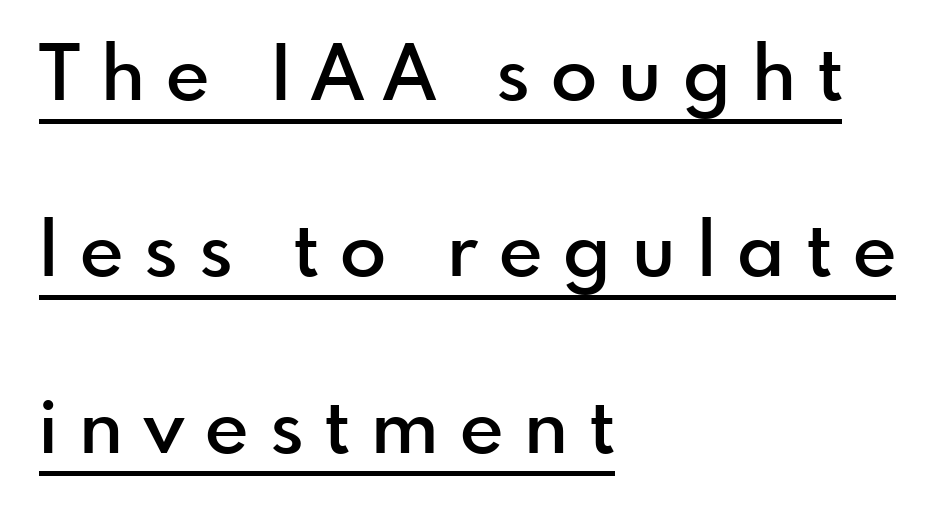
Compared with undecorated copy, this sample adds a rule below the words. On the weight axis this lands at semibold, roughly 600. Successive baselines arrive slowly, with a big drop between each. Every character sits straight up, as roman type does. Serifs: no, the terminals of the letterforms are clean.
